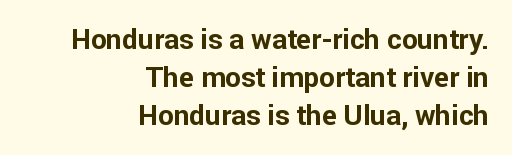
The image shows 28 px bold sans-serif type, upright; set right-aligned, normal line spacing (1.35x), normal letter spacing, not underlined; low stroke contrast and a medium x-height.
